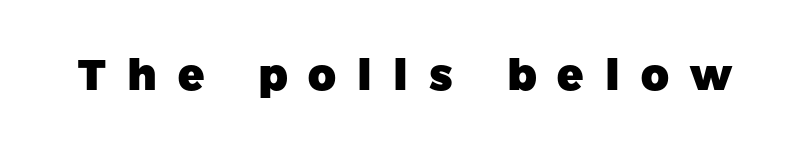
The image shows 43 px heavy sans-serif type, upright; set unusually wide letter spacing (+0.49 em), not underlined; low stroke contrast and a medium x-height.
